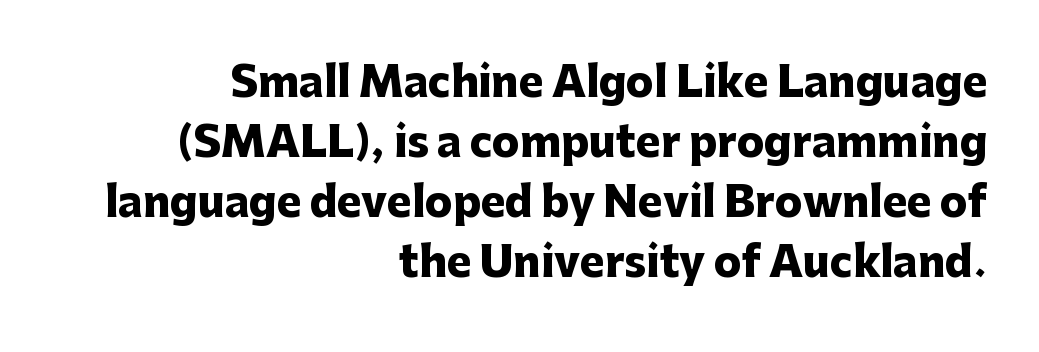
The image shows 41 px heavy sans-serif type, upright; set right-aligned, normal line spacing (1.46x), normal letter spacing, not underlined; low stroke contrast and a medium x-height.
